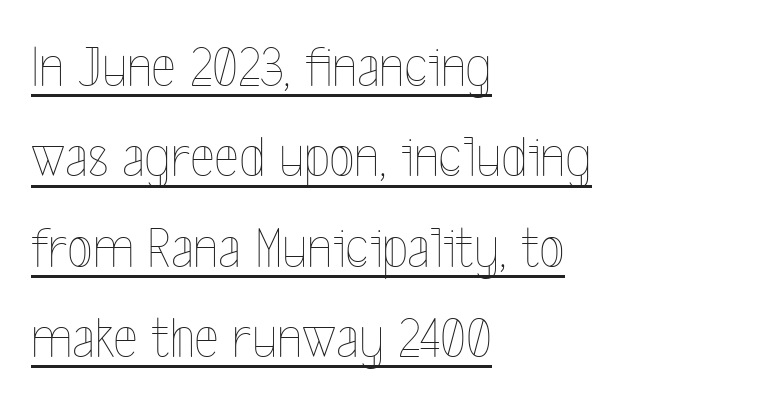
Q: Is the text bold? A: No.
Q: Is the text italic (slanted)? A: No, it is upright.
Q: Is the text underlined? A: Yes.
Q: How is the paragraph aligned? A: Left-aligned.
Q: Is the spacing between letters normal or unusually wide? A: Normal.
Q: Is the spacing between lines tight, normal or loose? A: Normal.
Q: Width (condensed, normal, or wide)? A: Condensed.
Q: x-height? A: Medium.
Q: Monospaced? A: No.
